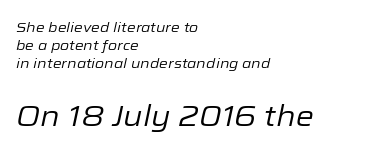
{"italic": "yes", "lean": "right", "slant_degrees": 12, "bold": "no", "weight": "regular", "width": "normal", "stroke_contrast": "low", "x_height": "medium", "monospaced": "no", "underline": "no", "align": "left", "line_spacing": "normal", "line_spacing_ratio": 1.28, "letter_spacing": "normal", "letter_spacing_em": 0.0, "larger_block": "second", "size_ratio": 2.07, "glyph_px": 29}
